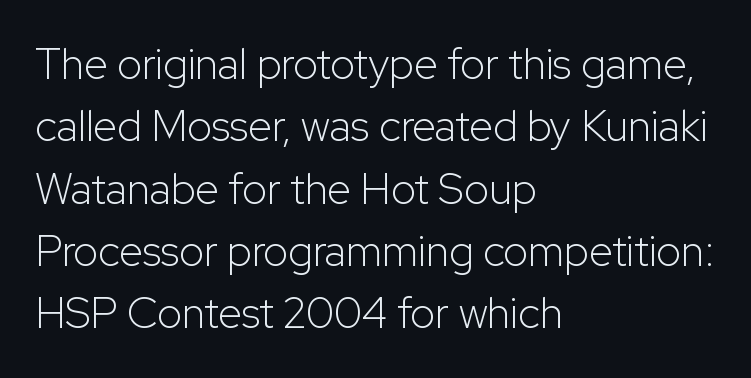
The image shows 43 px light sans-serif type, upright; set left-aligned, normal line spacing (1.45x), normal letter spacing, not underlined; low stroke contrast and a medium x-height.
